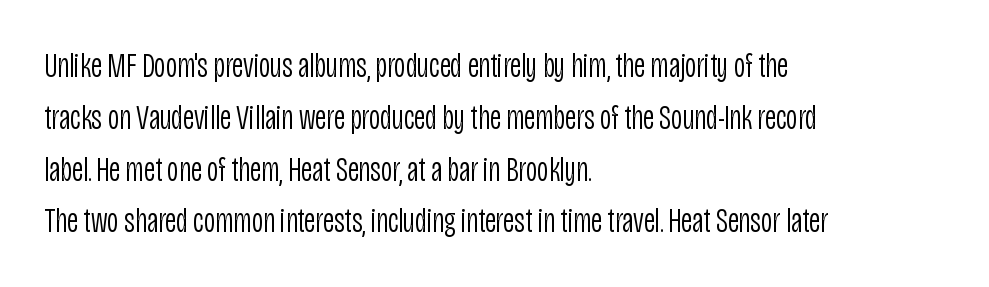
Honestly, there is no underline to notice here at all. Note the varied advance widths — an 'i' is clearly narrower than an 'm'. Reading down the column, the eye jumps a familiar distance to each next line. The rag falls on the right side of this text block. The face looks like a standard text weight, possibly lighter. Tracking value appears to be zero — textbook default spacing.
